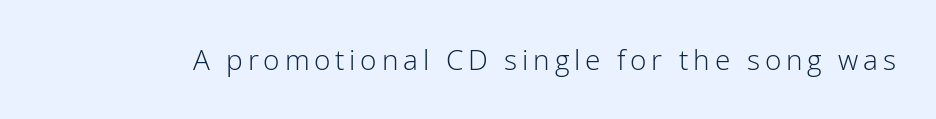
{"serif": "no", "italic": "no", "bold": "no", "weight": "light", "width": "normal", "stroke_contrast": "low", "x_height": "medium", "monospaced": "no", "underline": "no", "glyph_px": 28}
